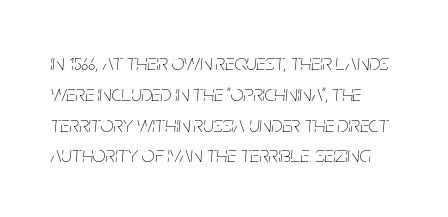
{"italic": "yes", "lean": "right", "slant_degrees": 5, "bold": "no", "underline": "no", "align": "left", "line_spacing": "normal", "line_spacing_ratio": 1.34, "letter_spacing": "normal", "letter_spacing_em": 0.0, "glyph_px": 23}
